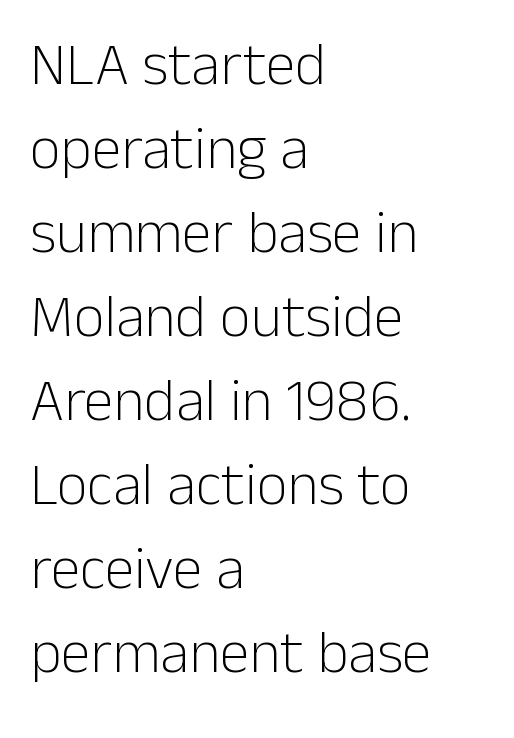
The image shows 60 px light sans-serif type, upright; set left-aligned, normal line spacing (1.4x), normal letter spacing, not underlined; low stroke contrast and a medium x-height.
